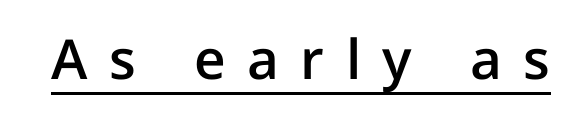
{"serif": "no", "italic": "no", "bold": "semi", "weight": "semibold", "width": "normal", "stroke_contrast": "low", "x_height": "medium", "monospaced": "no", "underline": "yes", "letter_spacing": "wide", "letter_spacing_em": 0.39, "glyph_px": 55}
